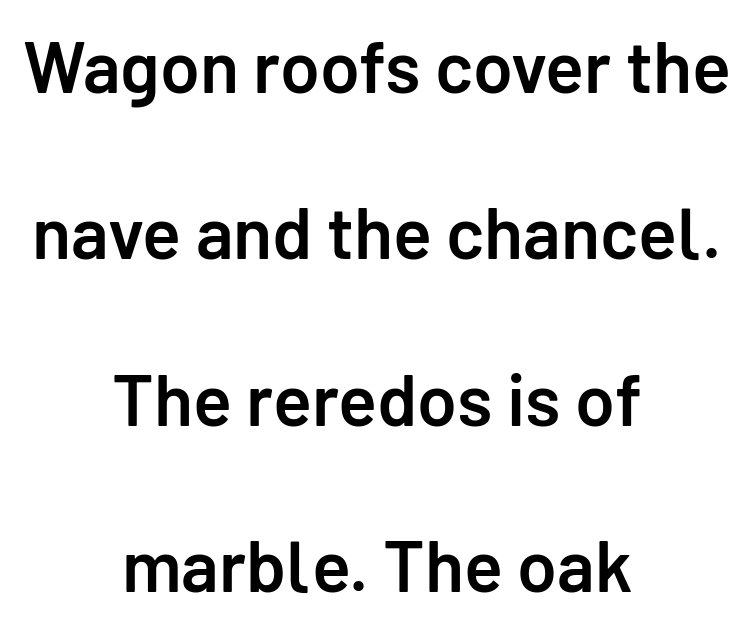
The image shows 72 px semibold sans-serif type, upright; set centered, loose line spacing (2.31x), normal letter spacing, not underlined; low stroke contrast and a medium x-height.
